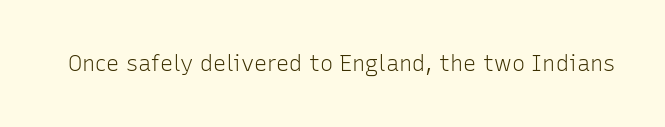
Q: Is the text bold? A: No.
Q: Is the text italic (slanted)? A: No, it is upright.
Q: Is the text underlined? A: No.
Q: Is the spacing between letters normal or unusually wide? A: Normal.
